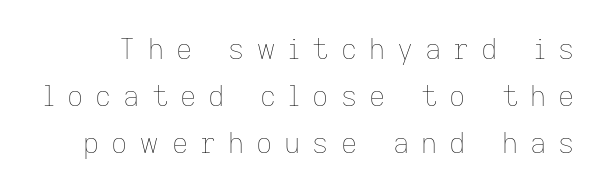
Q: Is the text bold? A: No.
Q: Is the text italic (slanted)? A: No, it is upright.
Q: Is the text underlined? A: No.
Q: Is the spacing between letters normal or unusually wide? A: Unusually wide.
Q: Is the spacing between lines tight, normal or loose? A: Normal.
Q: Width (condensed, normal, or wide)? A: Normal.
Q: Stroke contrast? A: Low.
Q: x-height? A: Medium.
Q: Monospaced? A: No.
